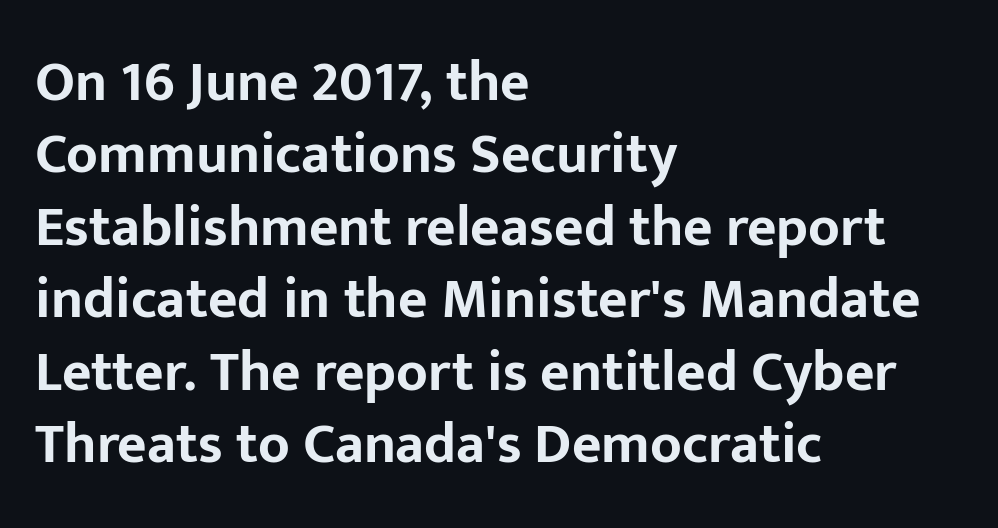
Q: Is the text bold? A: Yes.
Q: Is the text italic (slanted)? A: No, it is upright.
Q: Is the typeface a serif or a sans-serif typeface? A: Sans-serif.
Q: Is the text underlined? A: No.
Q: How is the paragraph aligned? A: Left-aligned.
Q: Is the spacing between letters normal or unusually wide? A: Normal.
Q: Is the spacing between lines tight, normal or loose? A: Normal.
Q: Width (condensed, normal, or wide)? A: Normal.
Q: Stroke contrast? A: Low.
Q: x-height? A: Medium.
Q: Monospaced? A: No.
